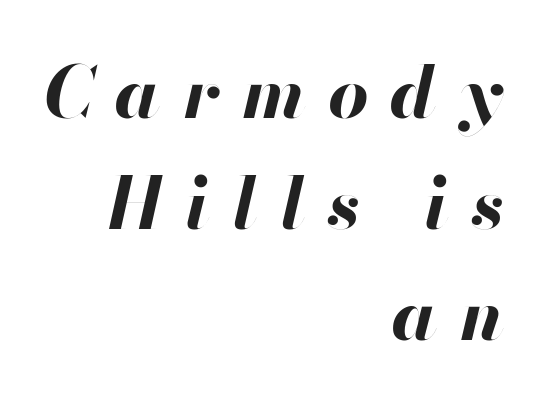
Q: Is the text bold? A: Yes.
Q: Is the text italic (slanted)? A: Yes, it leans right by about 13 degrees.
Q: Is the text underlined? A: No.
Q: How is the paragraph aligned? A: Right-aligned.
Q: Is the spacing between letters normal or unusually wide? A: Unusually wide.
Q: Is the spacing between lines tight, normal or loose? A: Normal.
Q: Width (condensed, normal, or wide)? A: Normal.
Q: Stroke contrast? A: High.
Q: x-height? A: Small.
Q: Monospaced? A: No.
